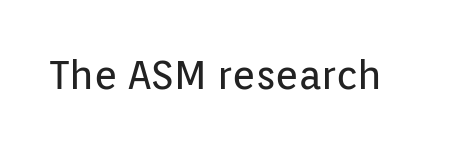
No italicization has been applied; the sample stays upright. The space directly below the letters is spotless. There is no visible air inserted between adjacent glyphs. Is this a heavy cut? Hardly; it is regular or lighter.
